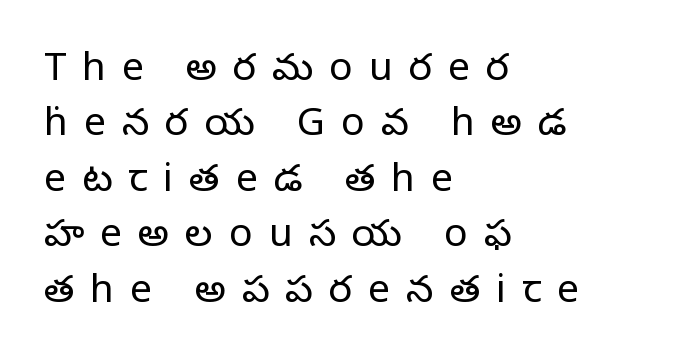
The image shows 39 px regular-weight serif type, upright; set left-aligned, normal line spacing (1.42x), unusually wide letter spacing (+0.41 em), not underlined; low stroke contrast and a large x-height.
